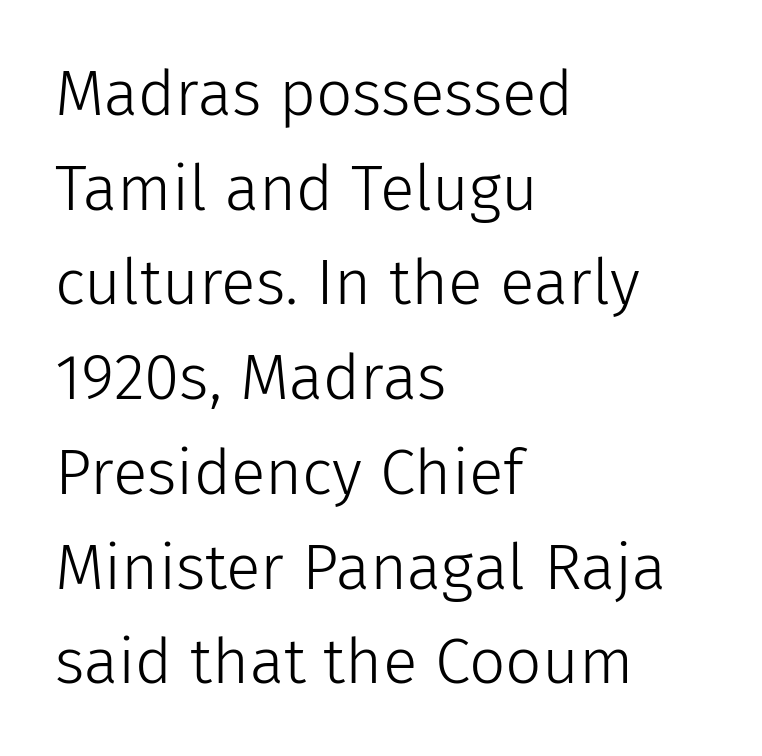
The image shows 64 px light sans-serif type, upright; set left-aligned, normal line spacing (1.48x), normal letter spacing, not underlined; low stroke contrast and a medium x-height.
